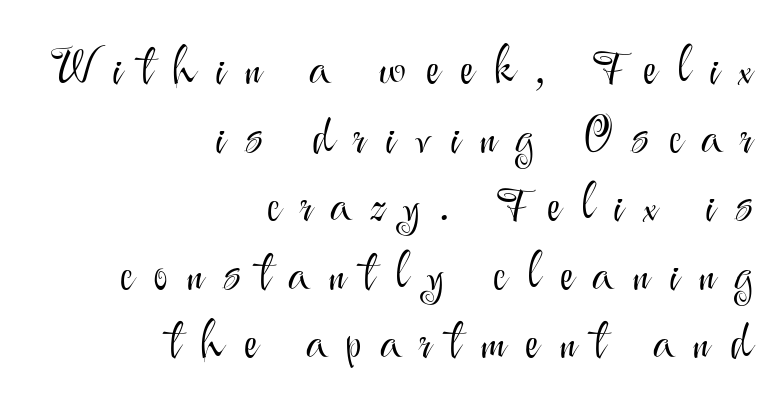
The image shows 49 px light sans-serif type; set right-aligned, normal line spacing (1.4x), unusually wide letter spacing (+0.4 em), not underlined; medium stroke contrast and a small x-height.
